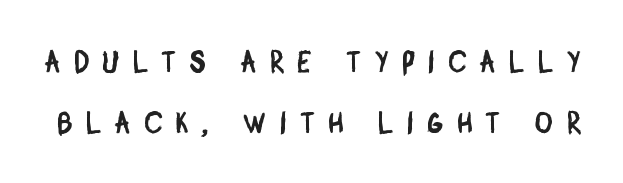
{"serif": "no", "width": "condensed", "stroke_contrast": "low", "x_height": "large", "monospaced": "no", "underline": "no", "line_spacing": "loose", "line_spacing_ratio": 2.03, "letter_spacing": "wide", "letter_spacing_em": 0.47, "glyph_px": 30}
